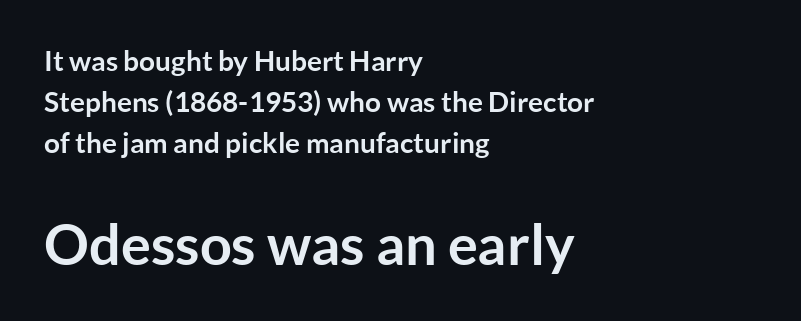
Notice how descenders clear the ascenders below comfortably — that's standard leading. Descenders hang freely into open space. Tracking here is standard; glyphs follow each other at the usual distance. The compositor pushed each line to the left boundary.
